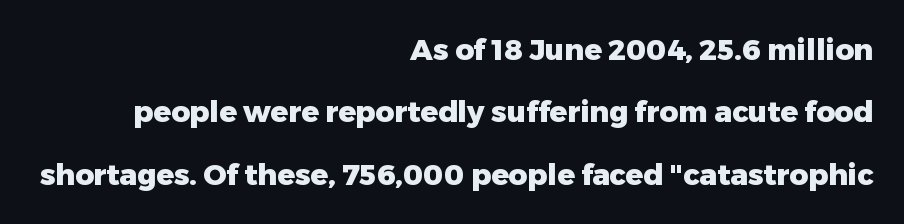
{"serif": "no", "italic": "no", "bold": "yes", "weight": "heavy", "width": "normal", "stroke_contrast": "low", "x_height": "medium", "monospaced": "no", "underline": "no", "align": "right", "line_spacing": "loose", "line_spacing_ratio": 2.15, "letter_spacing": "normal", "letter_spacing_em": 0.0, "glyph_px": 29}
